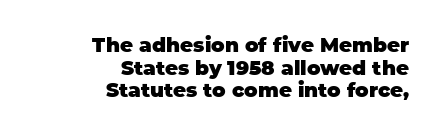
Q: Is the text bold? A: Yes.
Q: Is the text italic (slanted)? A: No, it is upright.
Q: Is the text underlined? A: No.
Q: How is the paragraph aligned? A: Right-aligned.
Q: Is the spacing between letters normal or unusually wide? A: Normal.
Q: Is the spacing between lines tight, normal or loose? A: Tight.
